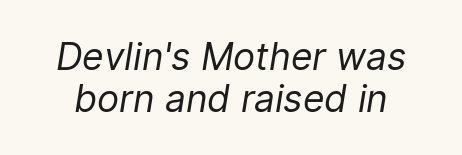
{"italic": "yes", "lean": "right", "slant_degrees": 9, "bold": "no", "weight": "regular", "width": "normal", "stroke_contrast": "low", "x_height": "medium", "monospaced": "no", "underline": "no", "line_spacing": "tight", "line_spacing_ratio": 1.13, "letter_spacing": "normal", "letter_spacing_em": 0.0, "glyph_px": 37}
